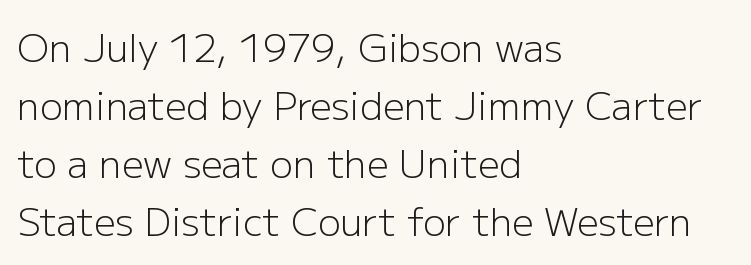
{"serif": "no", "italic": "no", "bold": "no", "weight": "light", "width": "normal", "stroke_contrast": "low", "x_height": "medium", "monospaced": "no", "underline": "no", "align": "left", "line_spacing": "normal", "line_spacing_ratio": 1.53, "letter_spacing": "normal", "letter_spacing_em": 0.0, "glyph_px": 38}
